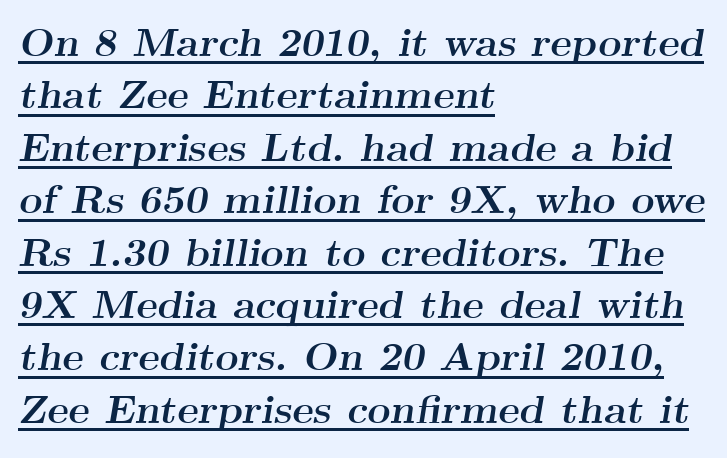
{"serif": "yes", "italic": "yes", "lean": "right", "slant_degrees": 9, "bold": "yes", "weight": "semibold", "width": "wide", "stroke_contrast": "medium", "x_height": "small", "monospaced": "no", "underline": "yes", "align": "left", "line_spacing": "normal", "line_spacing_ratio": 1.31, "letter_spacing": "normal", "letter_spacing_em": 0.0, "glyph_px": 40}
